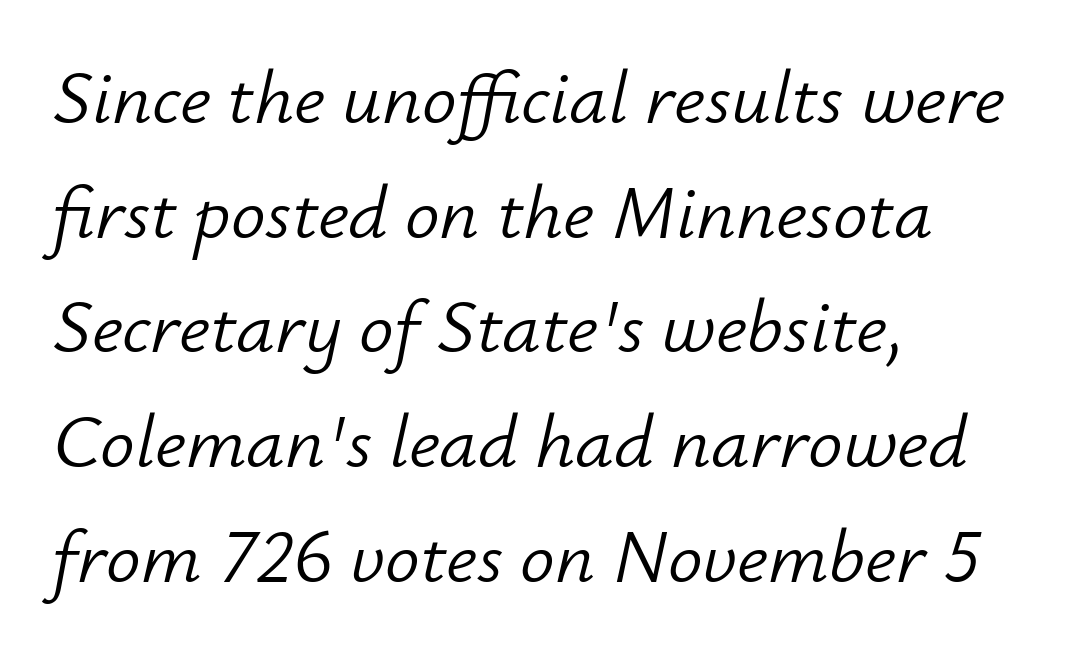
Baseline-to-baseline distance is the conventional proportion of letter height. Character widths vary here, with narrow letters taking less room than wide ones. Yep, that's italic — everything's leaning. The typesetter chose a ragged-right arrangement here.
